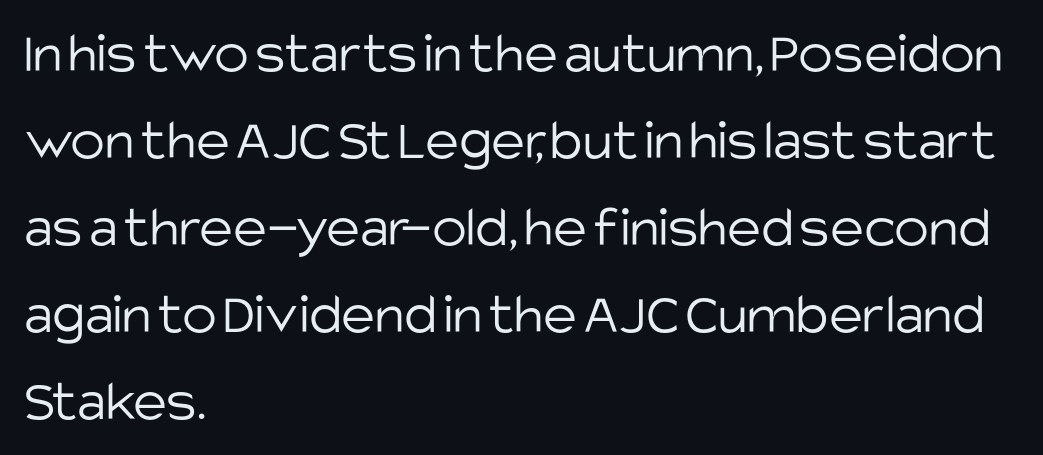
{"serif": "no", "italic": "no", "bold": "no", "weight": "light", "width": "normal", "stroke_contrast": "low", "x_height": "large", "monospaced": "no", "underline": "no", "align": "left", "line_spacing": "normal", "line_spacing_ratio": 1.5, "letter_spacing": "normal", "letter_spacing_em": 0.0, "glyph_px": 58}
